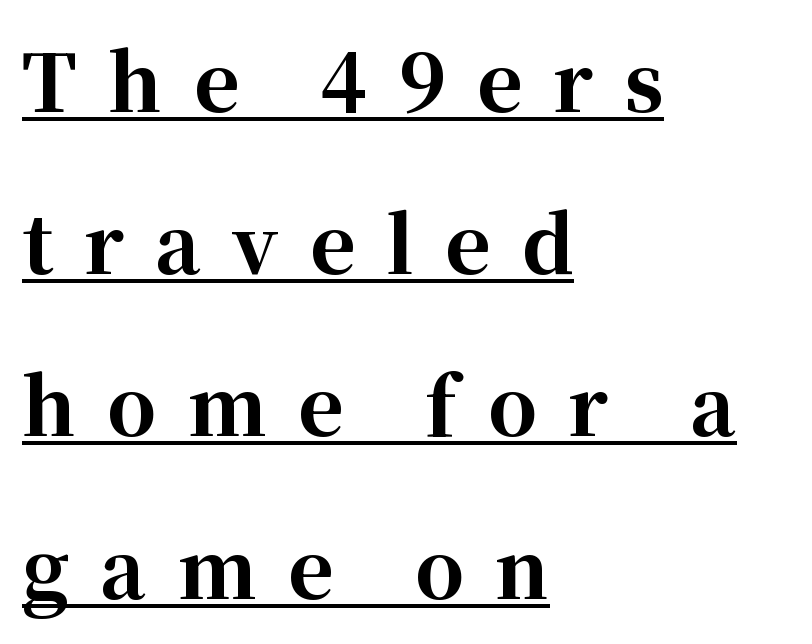
Does a line run under the words? Yes, clearly. Compared with typical body copy, the letter spacing here is much looser. The rendering uses a large line-height, opening up the rows. The compositor pushed each line to the left boundary. Weight check: bold — yes, fully. The typeface chosen for these lines features serifs.
